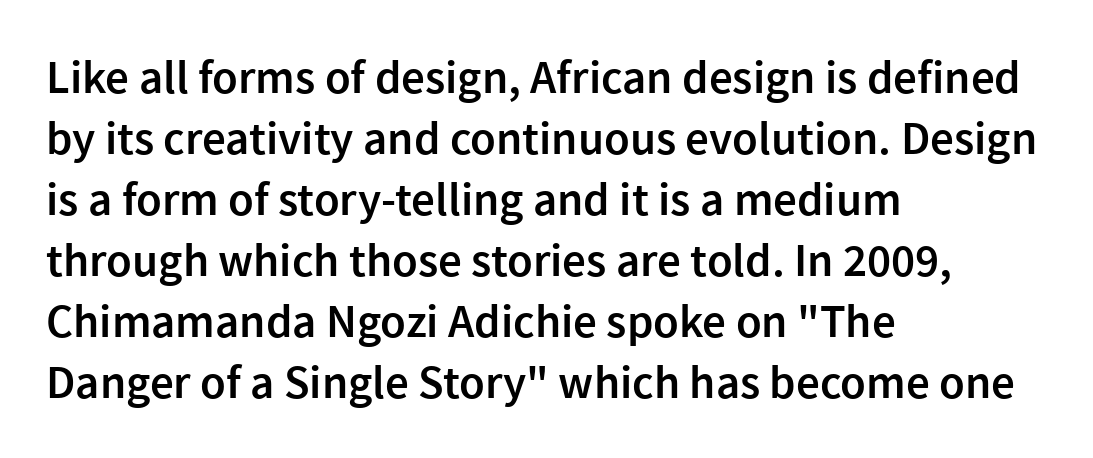
The image shows 47 px semibold sans-serif type, upright; set left-aligned, normal line spacing (1.3x), normal letter spacing, not underlined; a medium x-height.
